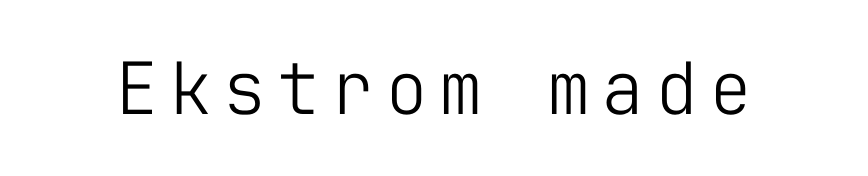
Q: Is the text bold? A: No.
Q: Is the text italic (slanted)? A: No, it is upright.
Q: Is the typeface a serif or a sans-serif typeface? A: Sans-serif.
Q: Is the text underlined? A: No.
Q: Width (condensed, normal, or wide)? A: Normal.
Q: Stroke contrast? A: Low.
Q: x-height? A: Medium.
Q: Monospaced? A: Yes.
